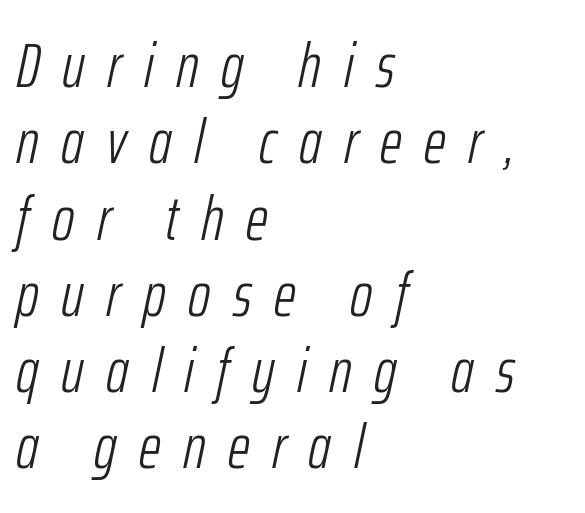
Is this a heavy cut? Hardly; it is regular or lighter. Short and long lines alike share a common starting point at left. The text carries the slant typical of an italic or oblique font. Between one letter and the next there's a generous, obvious gap.
